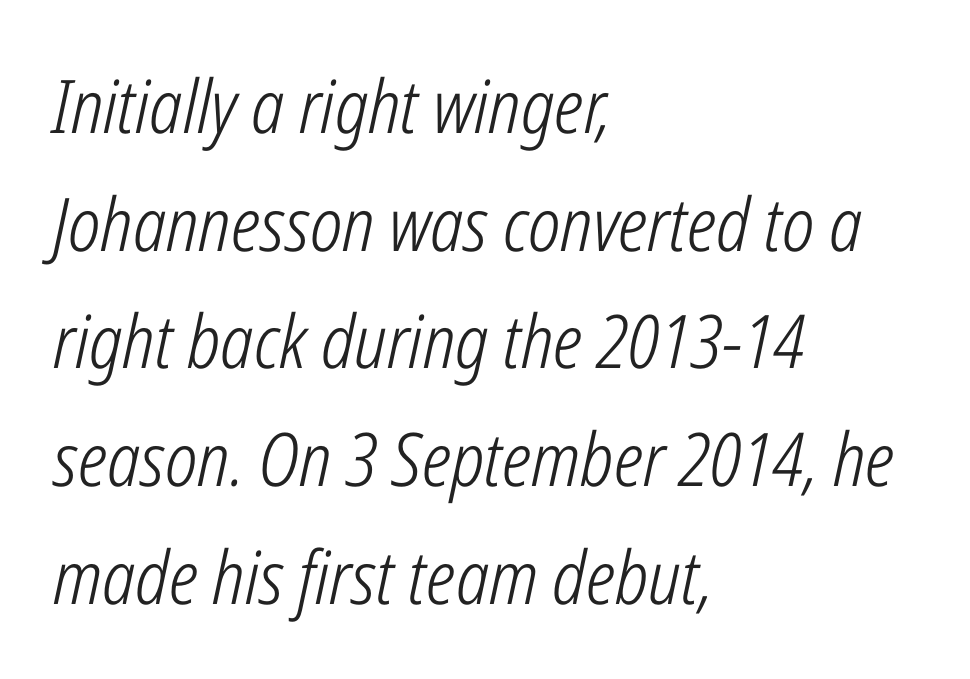
Q: Is the text bold? A: No.
Q: Is the text italic (slanted)? A: Yes, it leans right by about 12 degrees.
Q: Is the text underlined? A: No.
Q: How is the paragraph aligned? A: Left-aligned.
Q: Is the spacing between letters normal or unusually wide? A: Normal.
Q: Is the spacing between lines tight, normal or loose? A: Normal.
Q: Width (condensed, normal, or wide)? A: Condensed.
Q: Stroke contrast? A: Low.
Q: x-height? A: Medium.
Q: Monospaced? A: No.
